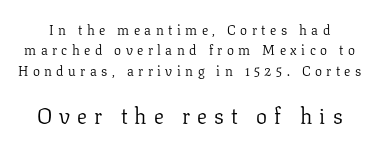
The letters stand upright; this is a roman face. Each row of text sits above clean, open space. Regarding leading, the lines here are spaced in the standard way. The strokes are not fattened; the text isn't bold. Is the letter spacing exaggerated? Yes — the characters are pushed far apart.
